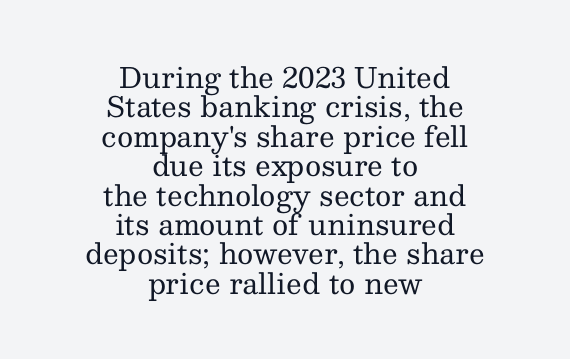
Q: Is the text bold? A: No.
Q: Is the text italic (slanted)? A: No, it is upright.
Q: Is the typeface a serif or a sans-serif typeface? A: Serif.
Q: Is the text underlined? A: No.
Q: How is the paragraph aligned? A: Centered.
Q: Is the spacing between letters normal or unusually wide? A: Normal.
Q: Is the spacing between lines tight, normal or loose? A: Tight.
Q: Width (condensed, normal, or wide)? A: Normal.
Q: Stroke contrast? A: Medium.
Q: x-height? A: Medium.
Q: Monospaced? A: No.
